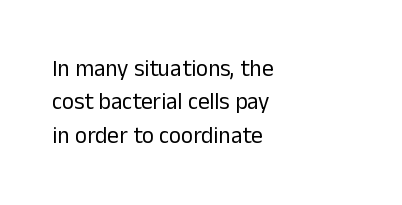
How would I describe the line gaps? Plain and ordinary. Just letters on the line, the space beneath them empty. Alignment: flush left. In terms of posture, this sample is upright.
